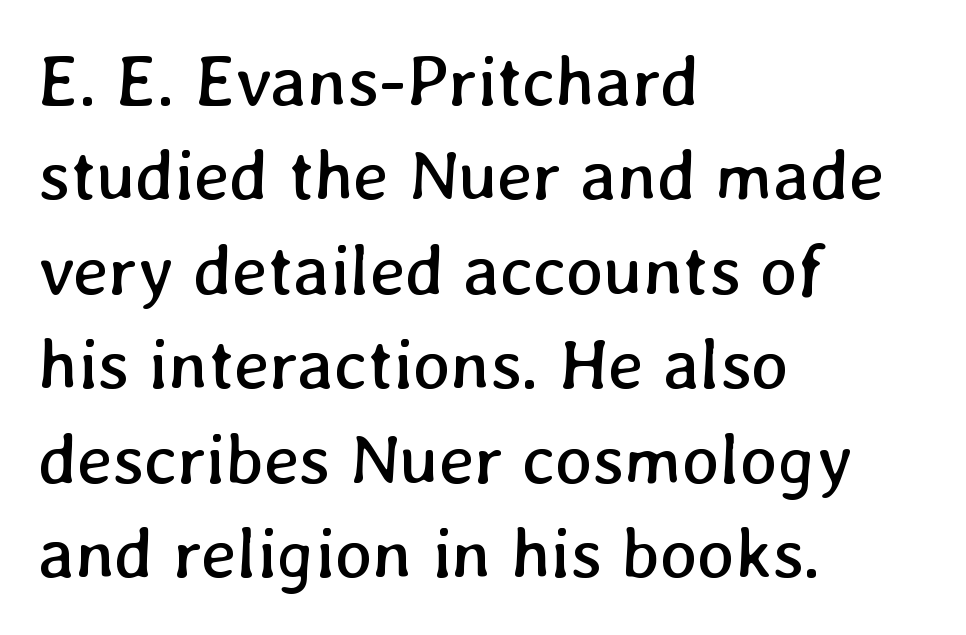
{"bold": "no", "weight": "regular", "width": "normal", "stroke_contrast": "low", "x_height": "medium", "monospaced": "no", "underline": "no", "align": "left", "line_spacing": "normal", "line_spacing_ratio": 1.33, "letter_spacing": "normal", "letter_spacing_em": 0.0, "glyph_px": 71}
